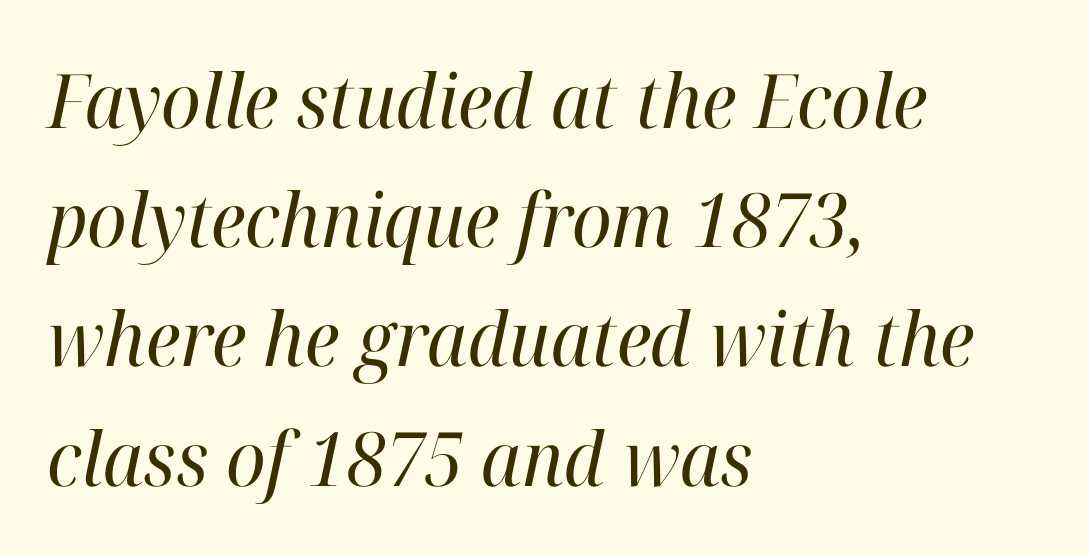
The image shows 75 px regular-weight serif type, italic (leaning right); set left-aligned, normal line spacing (1.59x), normal letter spacing, not underlined; high stroke contrast and a medium x-height.
